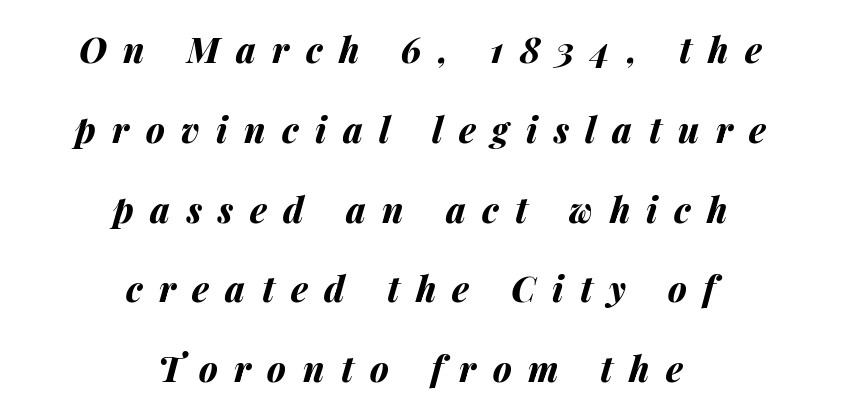
{"italic": "yes", "lean": "right", "slant_degrees": 14, "bold": "yes", "weight": "bold", "width": "normal", "stroke_contrast": "medium", "x_height": "medium", "monospaced": "no", "underline": "no", "align": "center", "line_spacing": "loose", "line_spacing_ratio": 2.28, "letter_spacing": "wide", "letter_spacing_em": 0.47, "glyph_px": 35}
